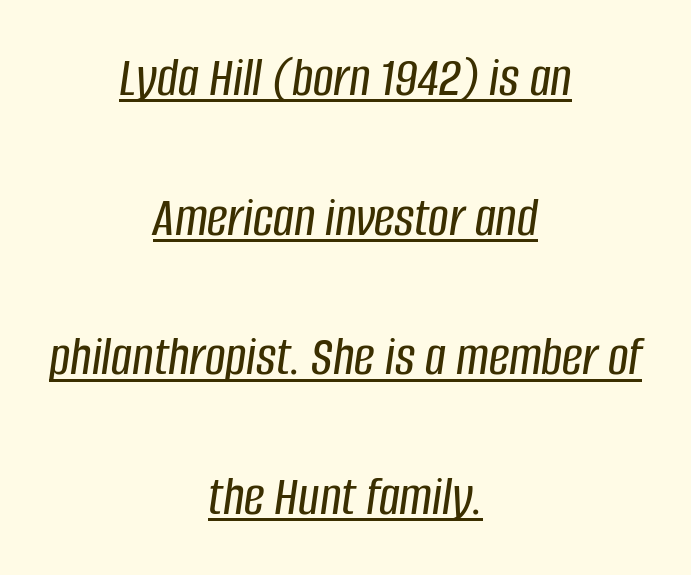
Horizontally, the lines are justified to the midpoint only. You can see a thin bar hugging the bottom of the glyphs. Looking at the ascenders, they clearly lean. This sample trades compactness for vertical openness between lines.
